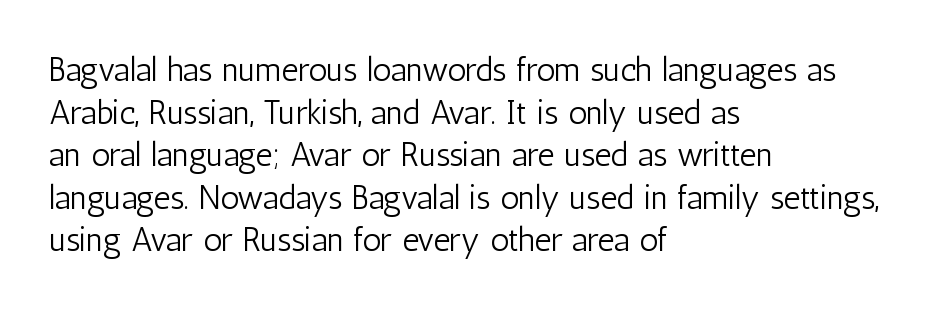
Spacing between characters is what you'd get straight out of the box. Serif or sans? Sans — the stroke terminals are bare. Is there any slant? The stems are plumb. Horizontally, the lines are justified to the leading edge only.
